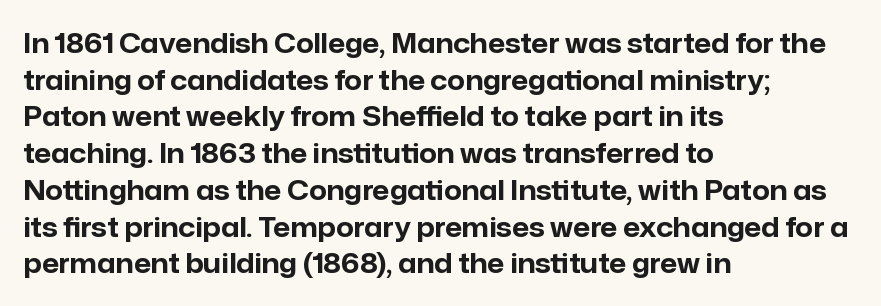
The image shows 27 px bold type, upright; set left-aligned, normal line spacing (1.36x), normal letter spacing, not underlined.
